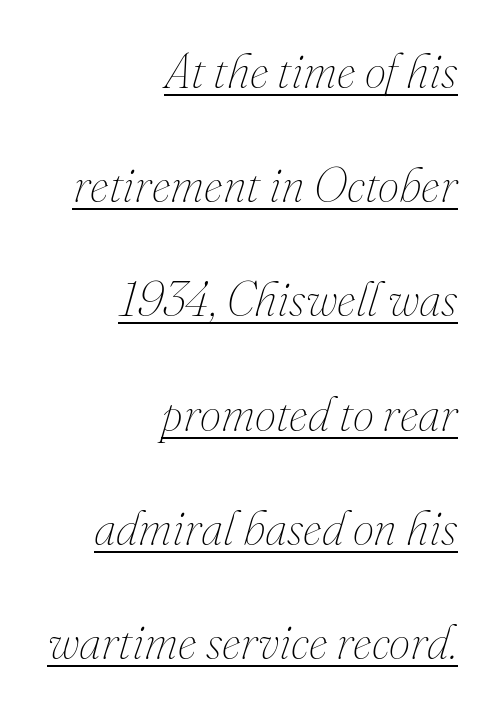
Standard letterfit; no display-style spreading of the glyphs. Honestly, the rows look like they've been pulled way apart. These lines are rendered in a variable-pitch font. Honestly, the underline is the first thing you notice here.
